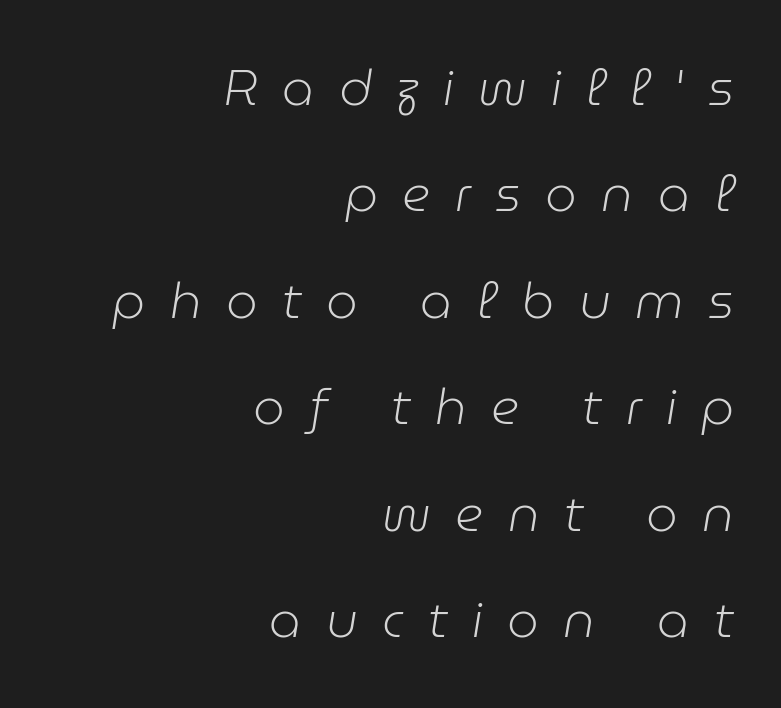
{"italic": "yes", "lean": "right", "slant_degrees": 9, "bold": "no", "weight": "light", "width": "normal", "stroke_contrast": "low", "x_height": "medium", "monospaced": "no", "underline": "no", "align": "right", "line_spacing": "loose", "line_spacing_ratio": 2.13, "letter_spacing": "wide", "letter_spacing_em": 0.49, "glyph_px": 50}
